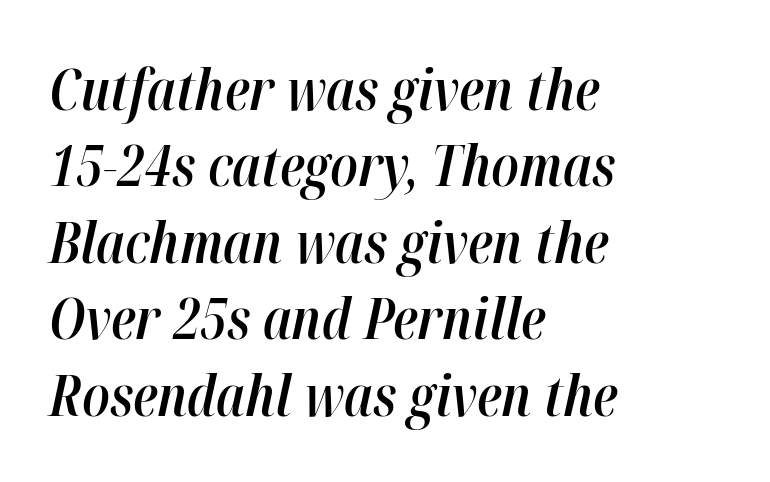
The image shows 57 px semibold, condensed type, italic (leaning right); set left-aligned, normal line spacing (1.34x), normal letter spacing, not underlined; high stroke contrast and a medium x-height.
